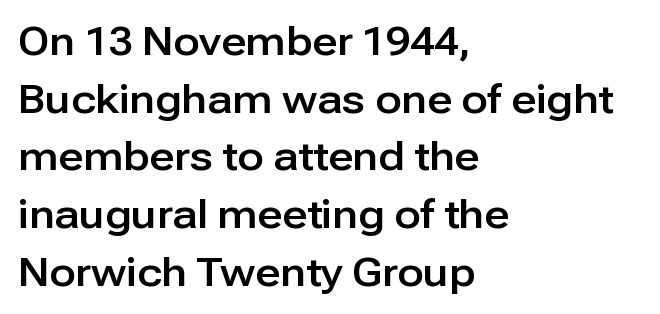
The image shows 39 px sans-serif type, upright; set left-aligned, normal line spacing (1.48x), normal letter spacing, not underlined; low stroke contrast and a medium x-height.
